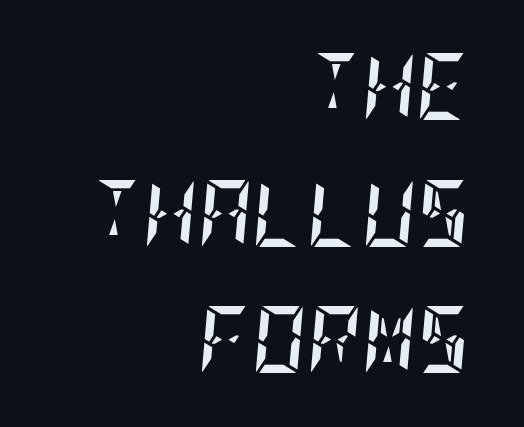
{"italic": "yes", "lean": "right", "slant_degrees": 5, "bold": "yes", "weight": "semibold", "width": "condensed", "stroke_contrast": "low", "x_height": "large", "underline": "no", "align": "right", "line_spacing_ratio": 1.89, "letter_spacing": "normal", "letter_spacing_em": 0.0, "glyph_px": 67}
